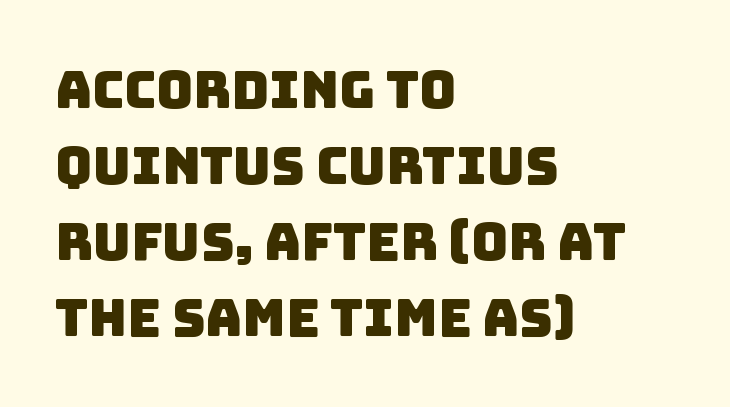
The image shows 51 px sans-serif type; set left-aligned, normal line spacing (1.49x), normal letter spacing, not underlined; low stroke contrast and a large x-height.
